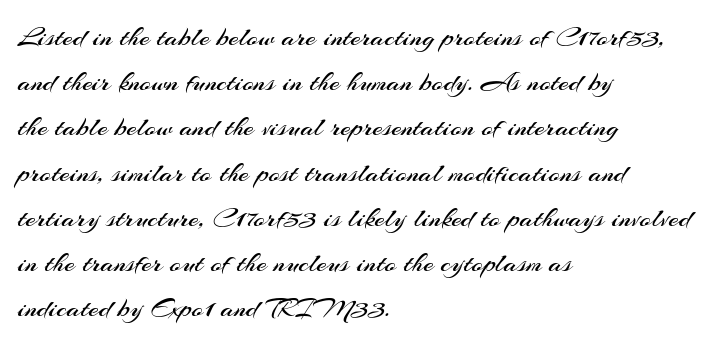
Type without underlining. Layout note: lines flush left. This is not heavy type; no bold has been used. The horizontal fit of the characters is conventional and even. These lines are composed in type without serifs.
